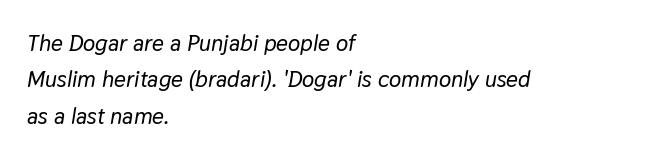
The image shows 23 px text type, italic (leaning right); set left-aligned, normal line spacing (1.58x), normal letter spacing, not underlined.
